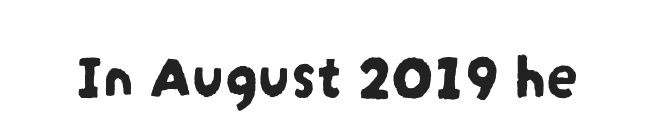
The image shows 64 px condensed sans-serif type; set normal letter spacing, not underlined; low stroke contrast and a large x-height.
